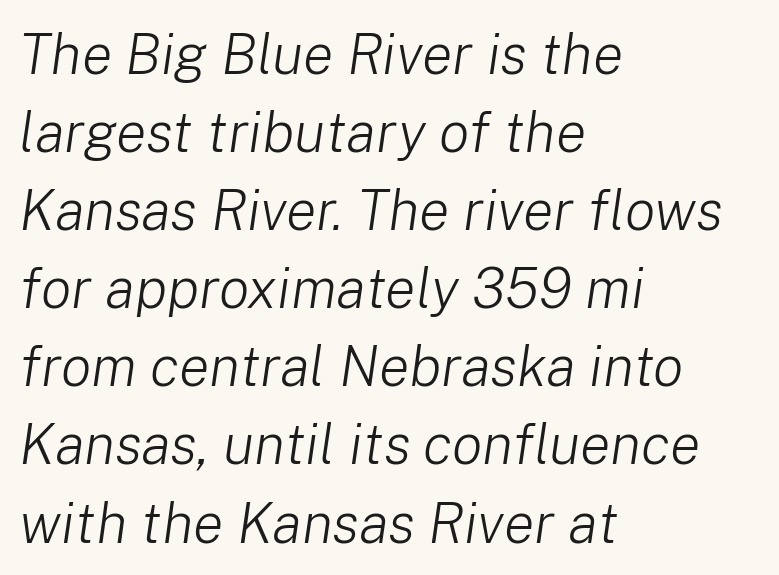
Q: Is the text bold? A: No.
Q: Is the text italic (slanted)? A: Yes, it leans right by about 8 degrees.
Q: Is the text underlined? A: No.
Q: How is the paragraph aligned? A: Left-aligned.
Q: Is the spacing between letters normal or unusually wide? A: Normal.
Q: Is the spacing between lines tight, normal or loose? A: Normal.
Q: Width (condensed, normal, or wide)? A: Normal.
Q: Stroke contrast? A: Low.
Q: x-height? A: Medium.
Q: Monospaced? A: No.
